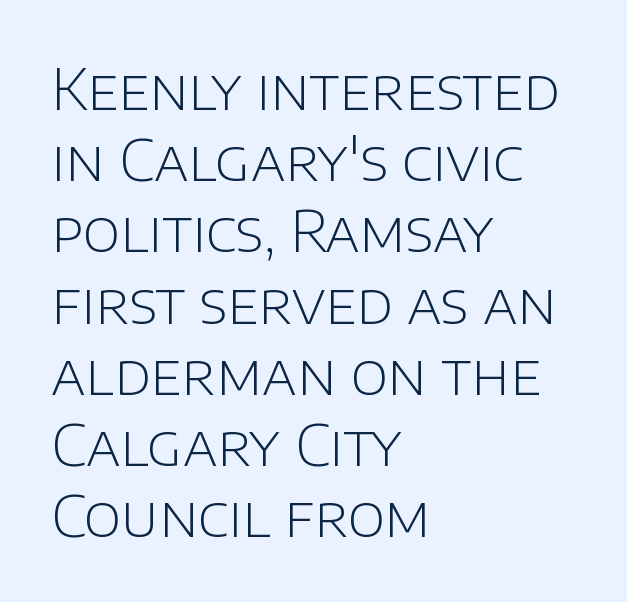
{"serif": "no", "italic": "no", "bold": "no", "weight": "light", "width": "normal", "stroke_contrast": "low", "x_height": "large", "monospaced": "no", "underline": "no", "align": "left", "line_spacing": "normal", "line_spacing_ratio": 1.25, "letter_spacing": "normal", "letter_spacing_em": 0.0, "glyph_px": 57}
